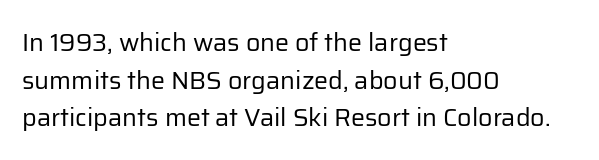
The image shows 25 px text type, upright; set left-aligned, normal line spacing (1.51x), normal letter spacing, not underlined.
